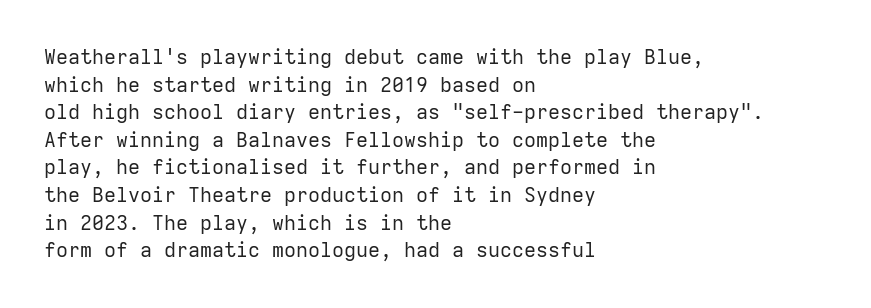
The image shows 20 px text type, upright; set left-aligned, normal line spacing (1.38x), normal letter spacing, not underlined.
